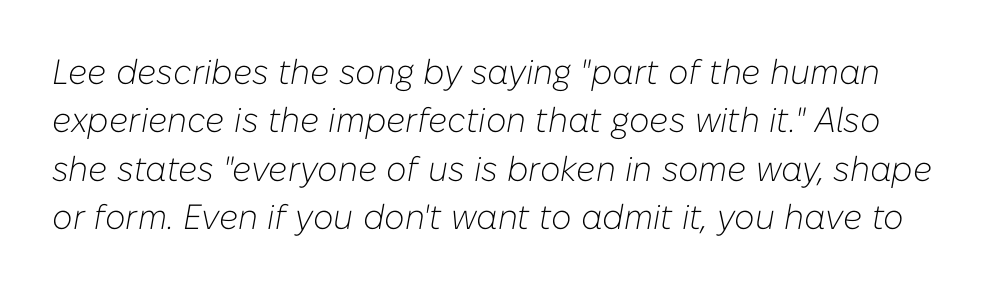
The letters sit at their default tracking, neither squeezed nor spread. Proportional: the letters do not fall into vertical columns. Compared with typical paragraphs, the rows here are spaced about the same. A light-to-regular cut is what we see here. Slant detected: the letters are inclined.
